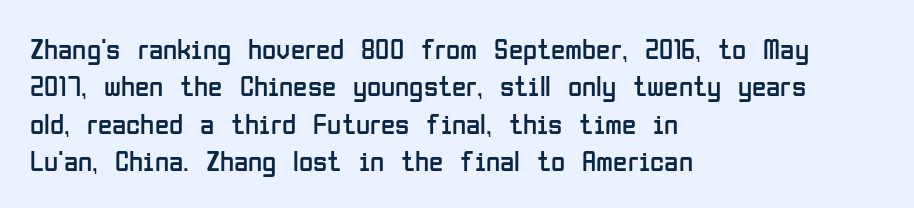
The compositor pushed each line to the left boundary. Does the leading feel generous? No, just average. Tracking here is standard; glyphs follow each other at the usual distance. Descenders are the only things crossing below the line.
